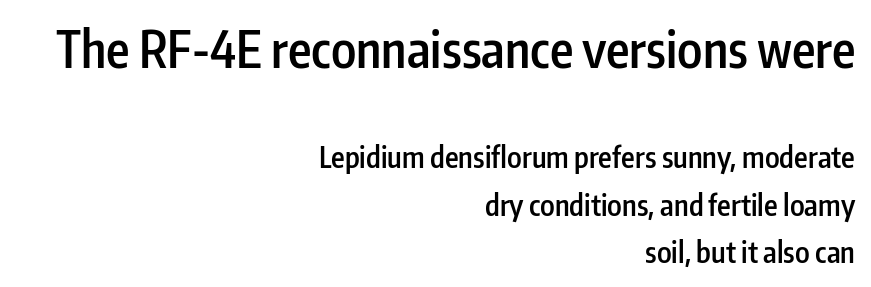
The image shows 50 px semibold, condensed sans-serif type, upright; set right-aligned, normal line spacing (1.64x), normal letter spacing, not underlined; the first (top) block is 1.72x larger; low stroke contrast and a medium x-height.
